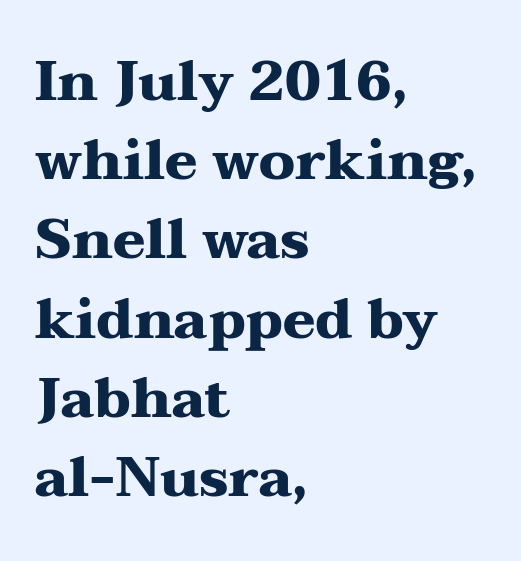
{"serif": "yes", "italic": "no", "bold": "yes", "weight": "heavy", "width": "wide", "stroke_contrast": "medium", "x_height": "medium", "monospaced": "no", "underline": "no", "align": "left", "line_spacing": "normal", "line_spacing_ratio": 1.44, "letter_spacing": "normal", "letter_spacing_em": 0.0, "glyph_px": 55}
